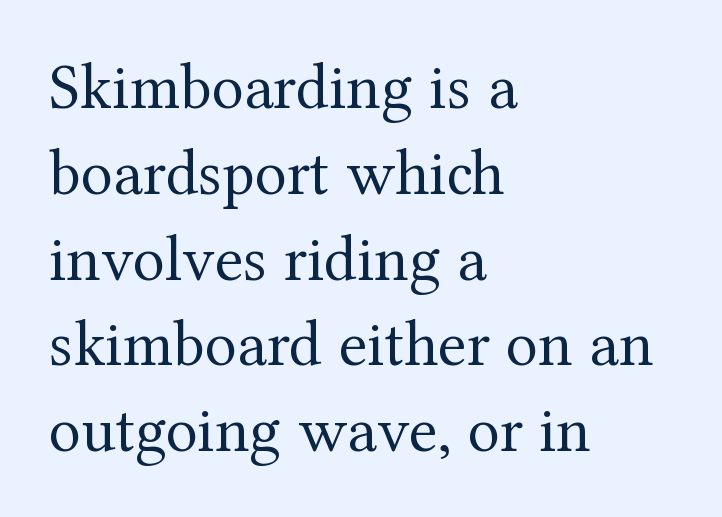
{"serif": "yes", "italic": "no", "bold": "no", "weight": "regular", "width": "normal", "stroke_contrast": "medium", "x_height": "medium", "monospaced": "no", "underline": "no", "align": "left", "line_spacing": "normal", "line_spacing_ratio": 1.3, "letter_spacing": "normal", "letter_spacing_em": 0.0, "glyph_px": 66}
